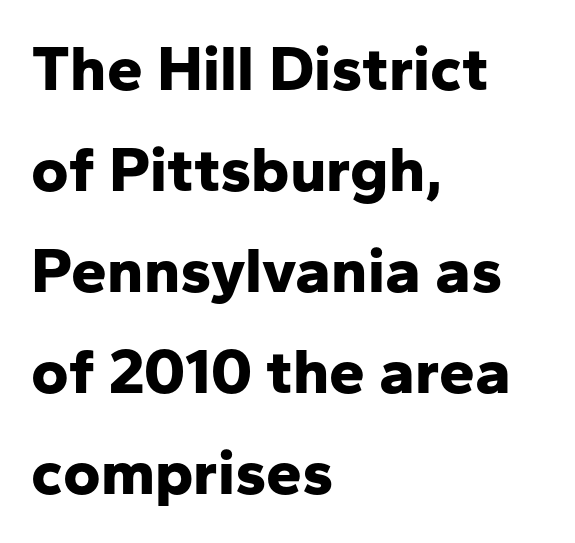
{"serif": "no", "italic": "no", "bold": "yes", "weight": "bold", "width": "normal", "stroke_contrast": "low", "x_height": "medium", "monospaced": "no", "underline": "no", "align": "left", "line_spacing": "normal", "line_spacing_ratio": 1.58, "letter_spacing": "normal", "letter_spacing_em": 0.0, "glyph_px": 64}
